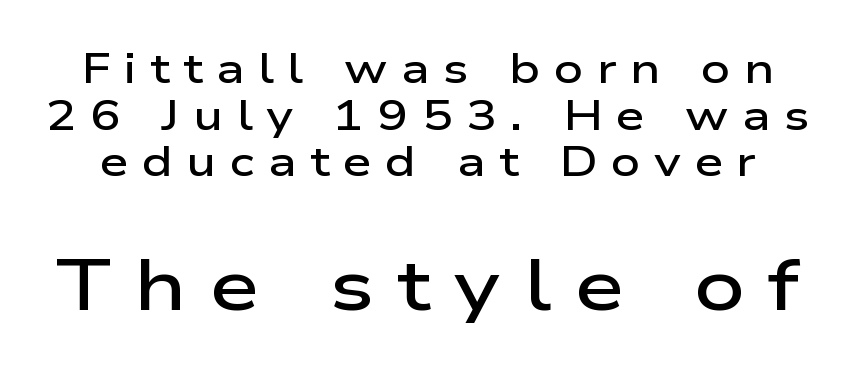
The image shows 71 px semibold, wide sans-serif type, upright; set tight line spacing (1.14x), unusually wide letter spacing (+0.33 em), not underlined; the second (bottom) block is 1.73x larger; low stroke contrast and a medium x-height.
